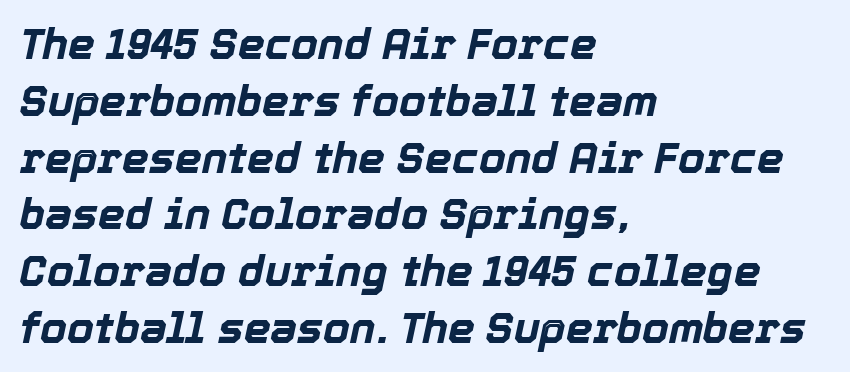
Q: Is the text bold? A: Yes.
Q: Is the text italic (slanted)? A: Yes, it leans right by about 12 degrees.
Q: Is the text underlined? A: No.
Q: How is the paragraph aligned? A: Left-aligned.
Q: Is the spacing between letters normal or unusually wide? A: Normal.
Q: Is the spacing between lines tight, normal or loose? A: Normal.
Q: Width (condensed, normal, or wide)? A: Normal.
Q: x-height? A: Medium.
Q: Monospaced? A: No.
